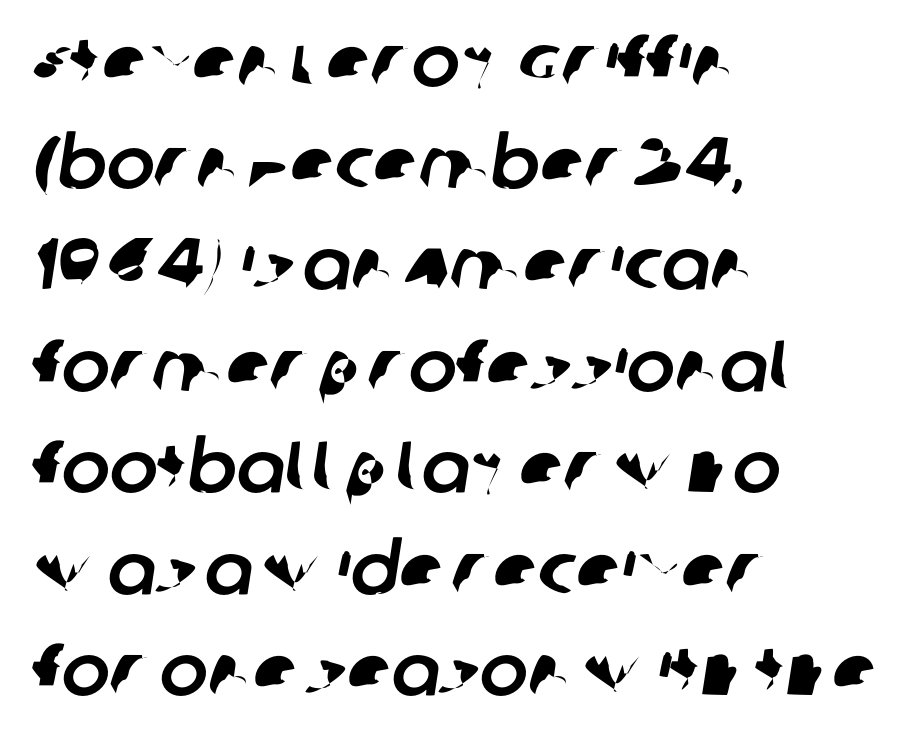
{"serif": "no", "width": "normal", "stroke_contrast": "low", "x_height": "large", "monospaced": "no", "underline": "no", "align": "left", "line_spacing": "normal", "line_spacing_ratio": 1.41, "letter_spacing": "normal", "letter_spacing_em": 0.0, "glyph_px": 72}
